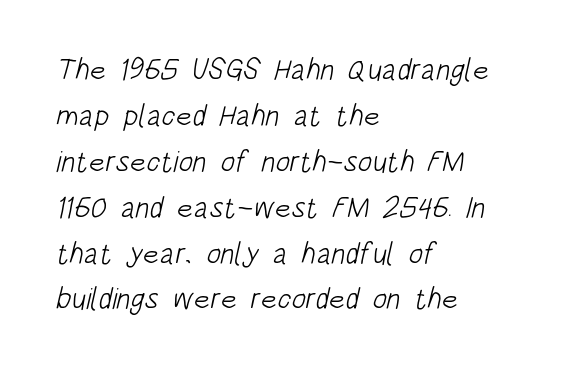
The image shows 30 px light, condensed sans-serif type; set left-aligned, normal line spacing (1.53x), normal letter spacing, not underlined; low stroke contrast and a large x-height.
